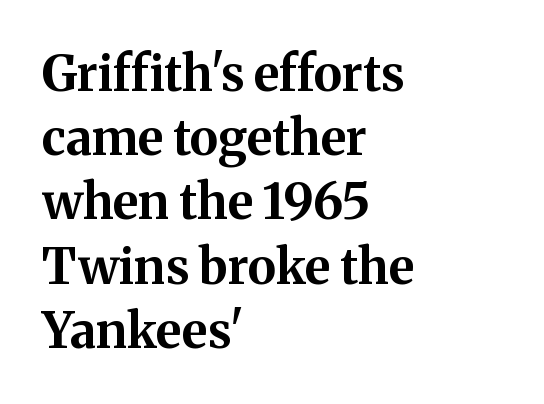
Notice how the passage keeps a crisp vertical edge on the left only. The string is rendered with underlining switched off. Typographically, this falls in the serif category. This is the regular roman posture of the typeface.
